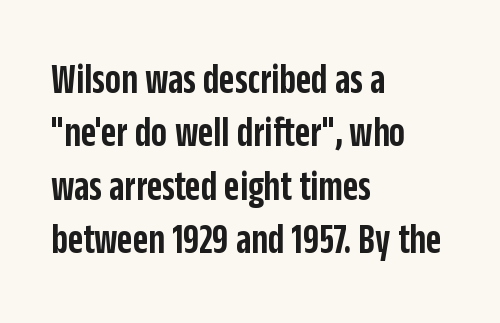
{"serif": "no", "italic": "no", "bold": "semi", "weight": "semibold", "width": "condensed", "stroke_contrast": "low", "x_height": "large", "monospaced": "no", "underline": "no", "align": "left", "line_spacing": "normal", "line_spacing_ratio": 1.27, "letter_spacing": "normal", "letter_spacing_em": 0.0, "glyph_px": 42}
